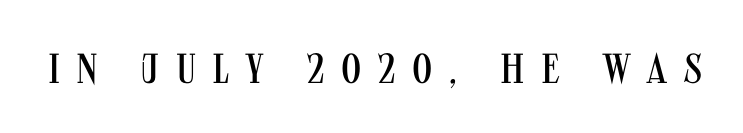
There is plenty of visible air inserted between adjacent glyphs. Style check: upright. Unbolded letterforms with no extra heft. A sans-serif font was chosen for this passage.
